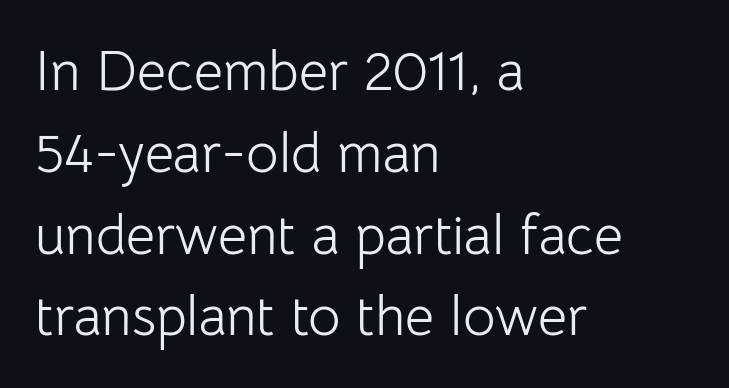
Q: Is the text bold? A: No.
Q: Is the text italic (slanted)? A: No, it is upright.
Q: Is the typeface a serif or a sans-serif typeface? A: Sans-serif.
Q: Is the text underlined? A: No.
Q: How is the paragraph aligned? A: Left-aligned.
Q: Is the spacing between letters normal or unusually wide? A: Normal.
Q: Is the spacing between lines tight, normal or loose? A: Normal.
Q: Width (condensed, normal, or wide)? A: Normal.
Q: Stroke contrast? A: Low.
Q: x-height? A: Medium.
Q: Monospaced? A: No.
